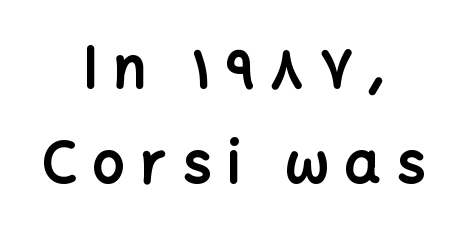
Q: Is the text bold? A: Yes.
Q: Is the text italic (slanted)? A: No, it is upright.
Q: Is the typeface a serif or a sans-serif typeface? A: Sans-serif.
Q: Is the text underlined? A: No.
Q: How is the paragraph aligned? A: Centered.
Q: Is the spacing between letters normal or unusually wide? A: Unusually wide.
Q: Is the spacing between lines tight, normal or loose? A: Normal.
Q: Width (condensed, normal, or wide)? A: Normal.
Q: Stroke contrast? A: Low.
Q: x-height? A: Medium.
Q: Monospaced? A: No.
